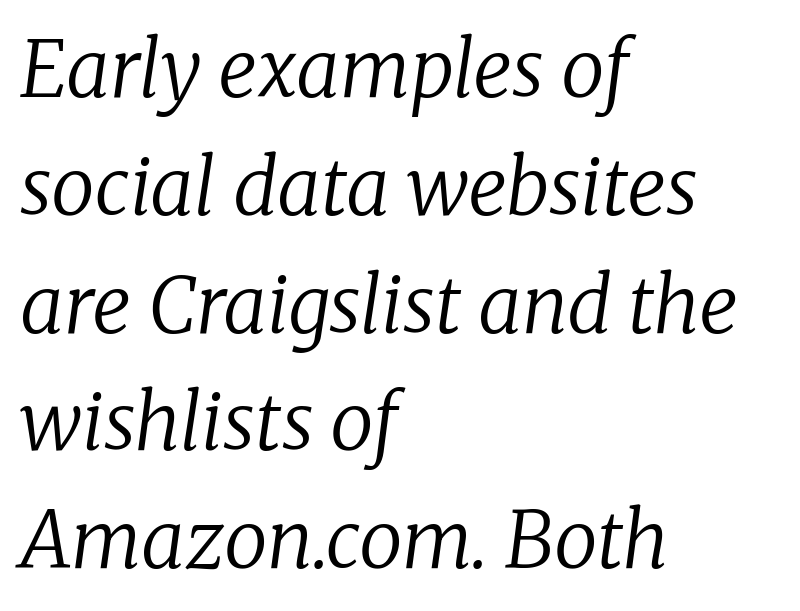
{"serif": "yes", "italic": "yes", "lean": "right", "slant_degrees": 8, "bold": "no", "weight": "regular", "width": "normal", "stroke_contrast": "low", "x_height": "medium", "monospaced": "no", "underline": "no", "align": "left", "line_spacing": "normal", "line_spacing_ratio": 1.51, "letter_spacing": "normal", "letter_spacing_em": 0.0, "glyph_px": 78}
